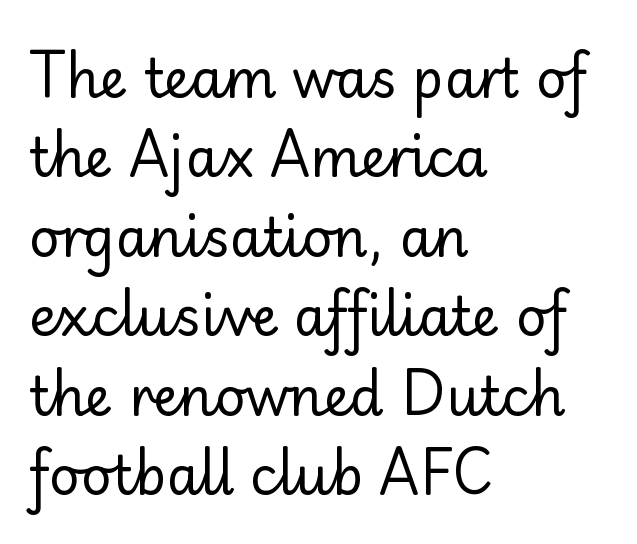
The image shows 53 px regular-weight sans-serif type, upright; set left-aligned, normal line spacing (1.5x), normal letter spacing, not underlined; low stroke contrast and a small x-height.
